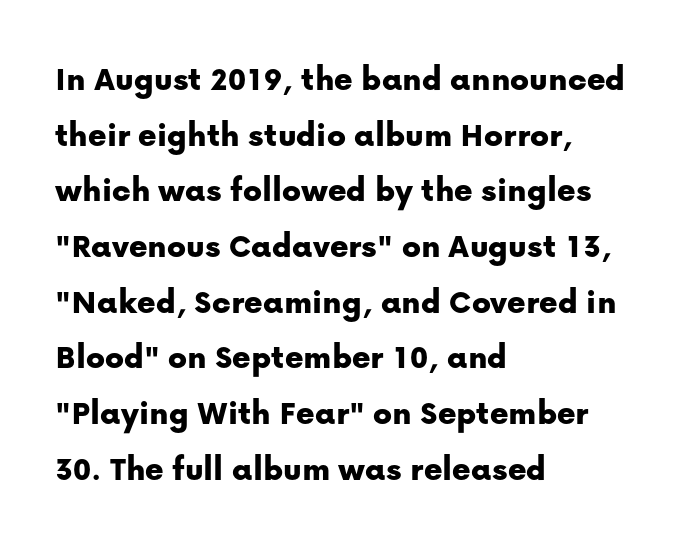
The image shows 35 px sans-serif type, upright; set left-aligned, normal line spacing (1.59x), normal letter spacing, not underlined; low stroke contrast and a medium x-height.
